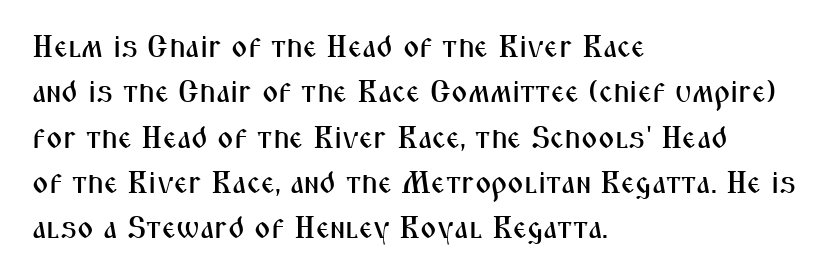
Q: Is the text italic (slanted)? A: No, it is upright.
Q: Is the typeface a serif or a sans-serif typeface? A: Sans-serif.
Q: Is the text underlined? A: No.
Q: How is the paragraph aligned? A: Left-aligned.
Q: Is the spacing between letters normal or unusually wide? A: Normal.
Q: Is the spacing between lines tight, normal or loose? A: Normal.
Q: Width (condensed, normal, or wide)? A: Condensed.
Q: Stroke contrast? A: Medium.
Q: x-height? A: Medium.
Q: Monospaced? A: No.
